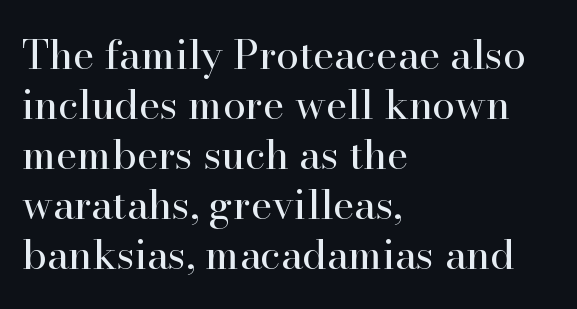
Q: Is the text bold? A: No.
Q: Is the text italic (slanted)? A: No, it is upright.
Q: Is the typeface a serif or a sans-serif typeface? A: Serif.
Q: Is the text underlined? A: No.
Q: How is the paragraph aligned? A: Left-aligned.
Q: Is the spacing between letters normal or unusually wide? A: Normal.
Q: Width (condensed, normal, or wide)? A: Normal.
Q: Stroke contrast? A: High.
Q: x-height? A: Small.
Q: Monospaced? A: No.
